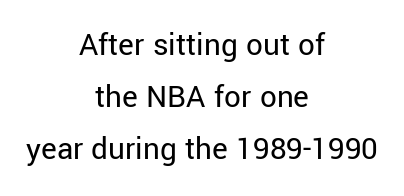
Q: Is the text bold? A: No.
Q: Is the text italic (slanted)? A: No, it is upright.
Q: Is the typeface a serif or a sans-serif typeface? A: Sans-serif.
Q: Is the text underlined? A: No.
Q: How is the paragraph aligned? A: Centered.
Q: Is the spacing between letters normal or unusually wide? A: Normal.
Q: Is the spacing between lines tight, normal or loose? A: Normal.
Q: Width (condensed, normal, or wide)? A: Normal.
Q: Stroke contrast? A: Low.
Q: x-height? A: Medium.
Q: Monospaced? A: No.
